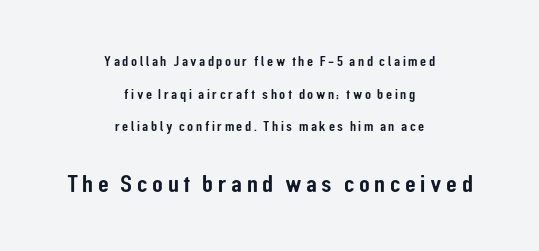
Summary of vertical rhythm: relaxed, with wide interline spacing. Teacher's note: observe the equal gaps on both sides — that is centered alignment. This sample uses an upright cut, with every glyph sitting square on the baseline. Check under the words: just untouched page. The later block is typeset at a bigger size than the earlier block.
